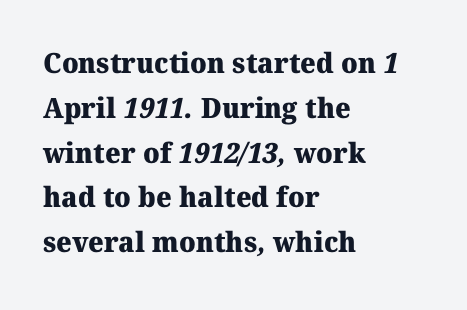
Alignment: flush left. This is heavy type, rendered in bold. Character widths vary here, with narrow letters taking less room than wide ones. Successive baselines arrive at the customary interval. The foot of each line stays bare and open.
